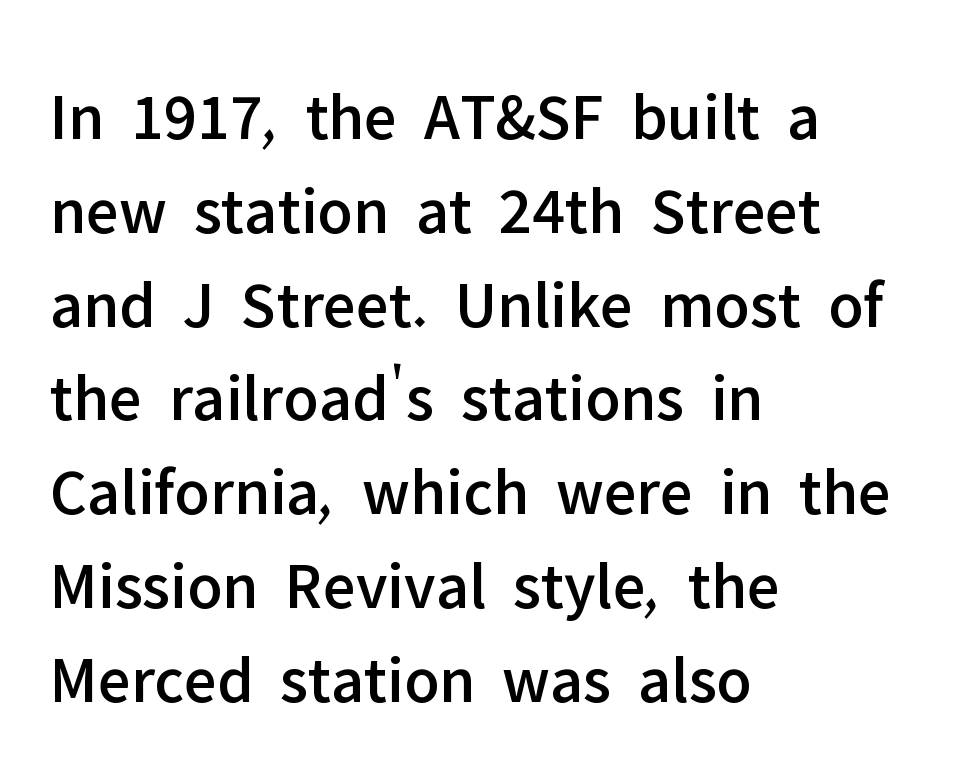
A typesetter would call this zero additional tracking. Is there much room between lines? A standard amount, neither cramped nor airy. You could not count columns in this text — the font is proportionally spaced. The specimen omits any rule beneath the text block's lines. This rendering uses left alignment, leaving the right contour irregular.
